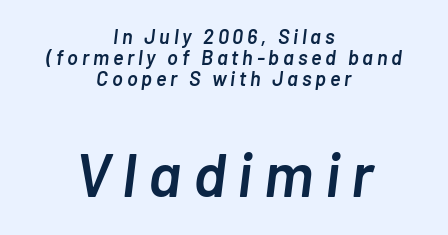
The image shows 61 px semibold type, italic (leaning right); set centered, tight line spacing (1.06x), not underlined; the second (bottom) block is 3.05x larger; low stroke contrast and a medium x-height.
